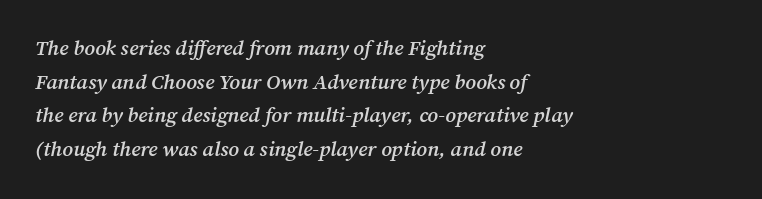
{"italic": "yes", "lean": "right", "slant_degrees": 12, "bold": "semi", "underline": "no", "align": "left", "line_spacing": "normal", "line_spacing_ratio": 1.6, "letter_spacing": "normal", "letter_spacing_em": 0.0, "glyph_px": 21}
